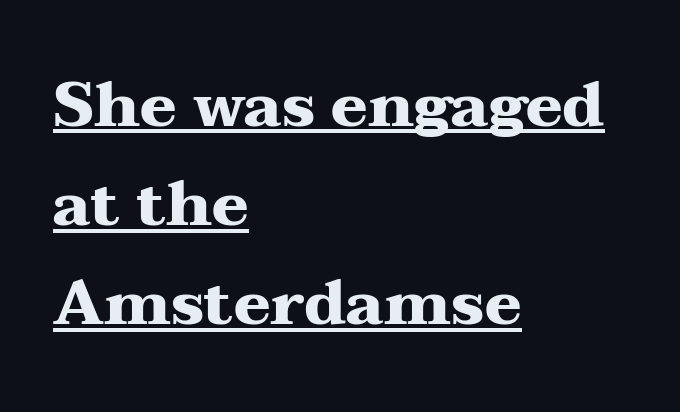
Q: Is the text bold? A: Yes.
Q: Is the text italic (slanted)? A: No, it is upright.
Q: Is the typeface a serif or a sans-serif typeface? A: Serif.
Q: Is the text underlined? A: Yes.
Q: How is the paragraph aligned? A: Left-aligned.
Q: Is the spacing between letters normal or unusually wide? A: Normal.
Q: Is the spacing between lines tight, normal or loose? A: Normal.
Q: Width (condensed, normal, or wide)? A: Wide.
Q: Stroke contrast? A: Medium.
Q: x-height? A: Medium.
Q: Monospaced? A: No.
